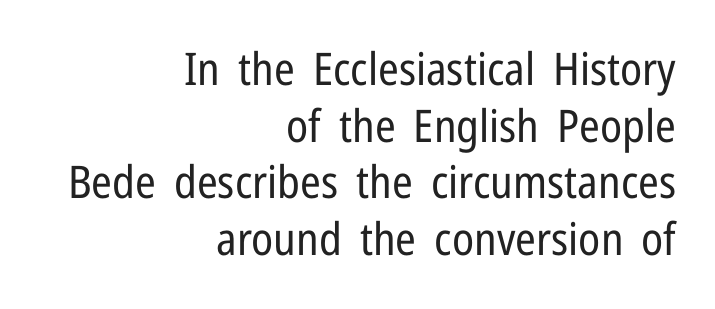
{"serif": "no", "italic": "no", "bold": "no", "weight": "regular", "width": "condensed", "stroke_contrast": "low", "x_height": "medium", "monospaced": "no", "underline": "no", "align": "right", "line_spacing": "normal", "line_spacing_ratio": 1.26, "letter_spacing": "normal", "letter_spacing_em": 0.0, "glyph_px": 45}
